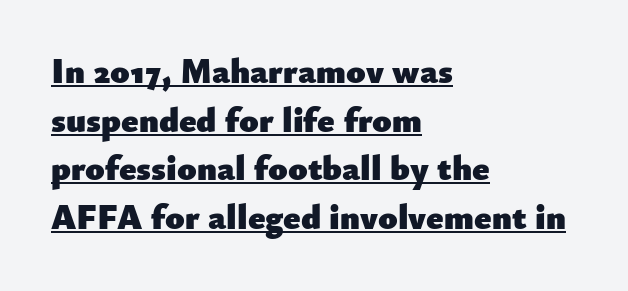
Q: Is the text bold? A: Yes.
Q: Is the text italic (slanted)? A: No, it is upright.
Q: Is the typeface a serif or a sans-serif typeface? A: Sans-serif.
Q: Is the text underlined? A: Yes.
Q: How is the paragraph aligned? A: Left-aligned.
Q: Is the spacing between letters normal or unusually wide? A: Normal.
Q: Is the spacing between lines tight, normal or loose? A: Normal.
Q: Width (condensed, normal, or wide)? A: Normal.
Q: Stroke contrast? A: Low.
Q: x-height? A: Small.
Q: Monospaced? A: No.
